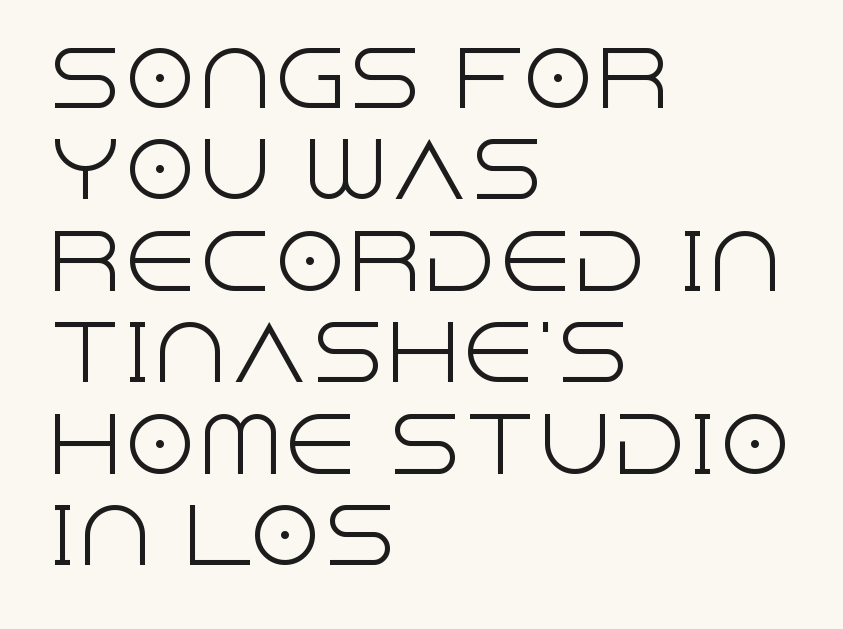
The image shows 75 px light sans-serif type, upright; set left-aligned, line spacing 1.22x, normal letter spacing, not underlined; a large x-height.
